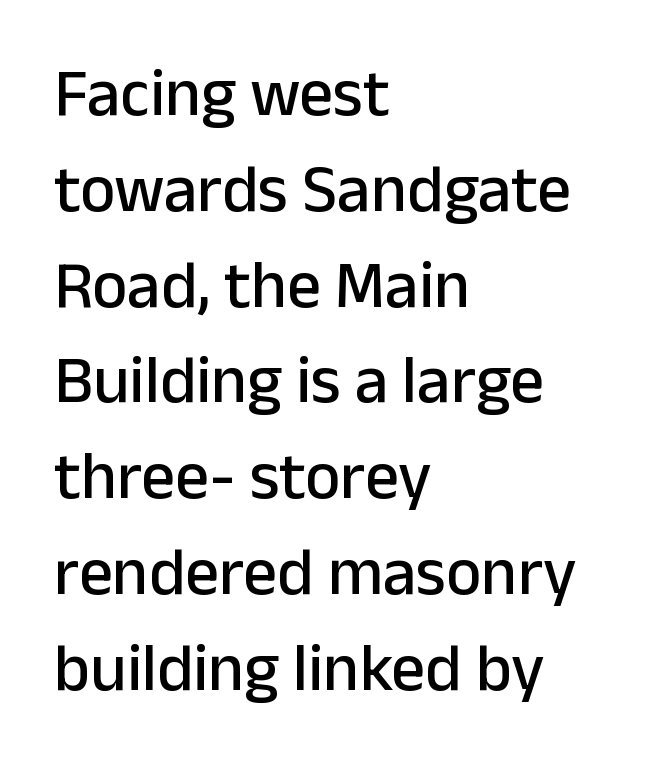
Q: Is the text italic (slanted)? A: No, it is upright.
Q: Is the typeface a serif or a sans-serif typeface? A: Sans-serif.
Q: Is the text underlined? A: No.
Q: How is the paragraph aligned? A: Left-aligned.
Q: Is the spacing between letters normal or unusually wide? A: Normal.
Q: Is the spacing between lines tight, normal or loose? A: Normal.
Q: Width (condensed, normal, or wide)? A: Normal.
Q: Stroke contrast? A: Low.
Q: x-height? A: Medium.
Q: Monospaced? A: No.
